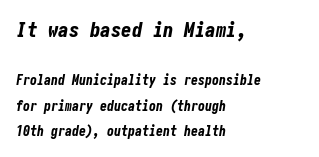
One-word summary of the alignment: left. Underline: absent. Compared with typical body copy, the letter spacing here is the same. Between these two stacked blocks, the higher one wins on size. These lines carry a lot of weight — the face is fully bold. Compared with ordinary roman type, these characters are visibly tilted.
